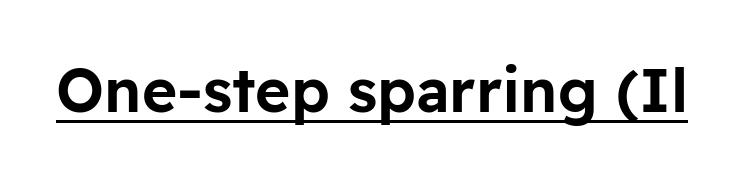
Q: Is the text italic (slanted)? A: No, it is upright.
Q: Is the typeface a serif or a sans-serif typeface? A: Sans-serif.
Q: Is the text underlined? A: Yes.
Q: Is the spacing between letters normal or unusually wide? A: Normal.
Q: Width (condensed, normal, or wide)? A: Normal.
Q: Stroke contrast? A: Low.
Q: x-height? A: Medium.
Q: Monospaced? A: No.
